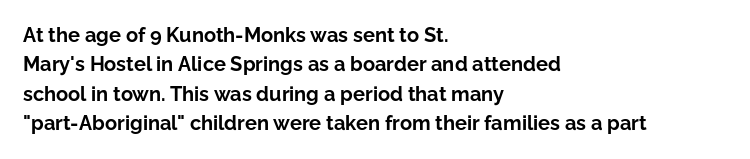
The image shows 20 px bold type, upright; set left-aligned, normal line spacing (1.47x), normal letter spacing, not underlined.
